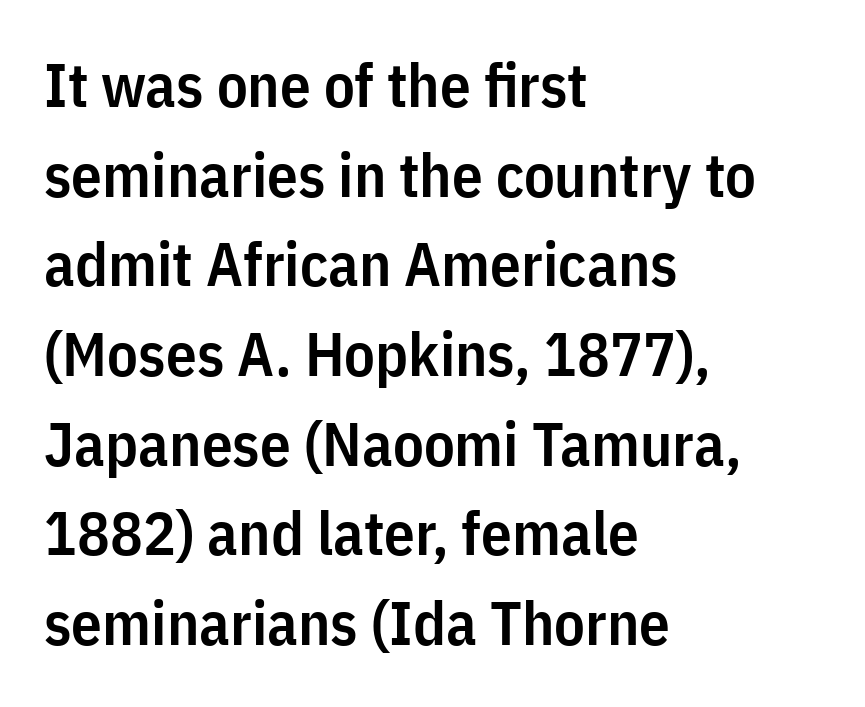
{"serif": "no", "italic": "no", "bold": "semi", "weight": "semibold", "width": "condensed", "stroke_contrast": "low", "x_height": "medium", "monospaced": "no", "underline": "no", "align": "left", "line_spacing": "normal", "line_spacing_ratio": 1.47, "letter_spacing": "normal", "letter_spacing_em": 0.0, "glyph_px": 61}
